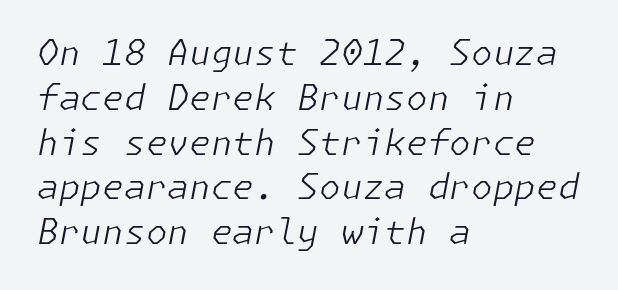
Q: Is the text bold? A: No.
Q: Is the text italic (slanted)? A: Yes, it leans right by about 11 degrees.
Q: Is the text underlined? A: No.
Q: How is the paragraph aligned? A: Left-aligned.
Q: Is the spacing between letters normal or unusually wide? A: Normal.
Q: Is the spacing between lines tight, normal or loose? A: Normal.
Q: Width (condensed, normal, or wide)? A: Normal.
Q: Stroke contrast? A: Low.
Q: x-height? A: Medium.
